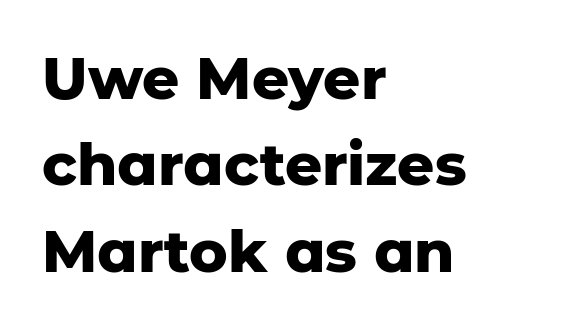
The image shows 58 px heavy sans-serif type, upright; set left-aligned, normal line spacing (1.49x), normal letter spacing, not underlined; low stroke contrast and a medium x-height.
